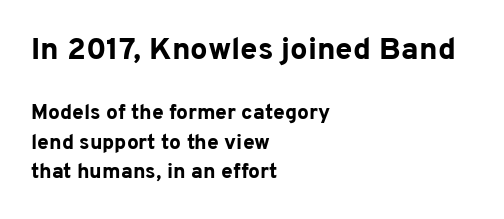
Q: Is the text bold? A: Yes.
Q: Is the text italic (slanted)? A: No, it is upright.
Q: Is the typeface a serif or a sans-serif typeface? A: Sans-serif.
Q: Is the text underlined? A: No.
Q: How is the paragraph aligned? A: Left-aligned.
Q: Is the spacing between letters normal or unusually wide? A: Normal.
Q: Is the spacing between lines tight, normal or loose? A: Normal.
Q: Which block of text is set in a larger size, the first (top) or the second (bottom)? A: The first (top) one.
Q: Width (condensed, normal, or wide)? A: Normal.
Q: Stroke contrast? A: Low.
Q: x-height? A: Medium.
Q: Monospaced? A: No.
